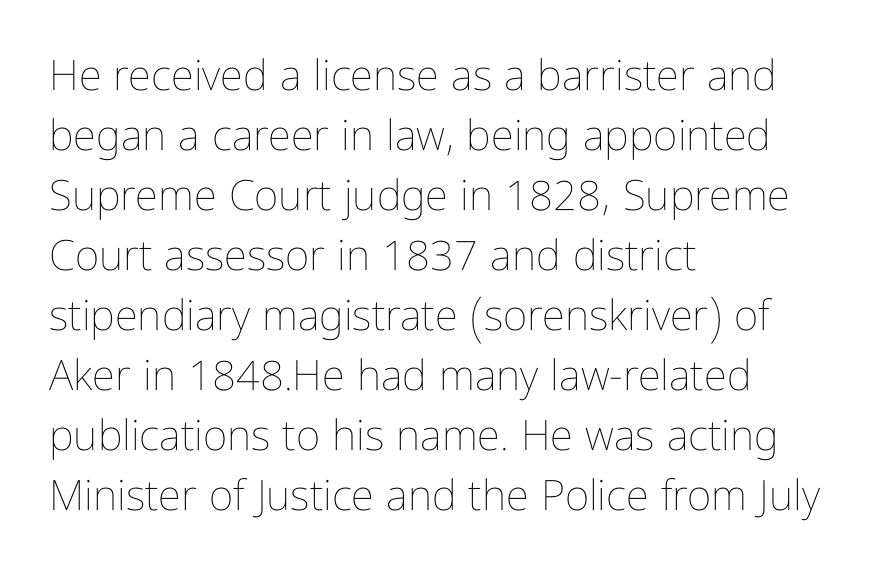
The image shows 42 px thin, condensed type, upright; set left-aligned, normal line spacing (1.43x), normal letter spacing, not underlined; low stroke contrast and a medium x-height.
